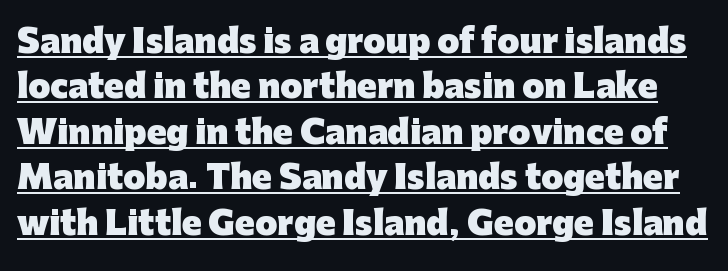
Observe the ordinary spacing: letters are neighbours, not strangers. Each letter keeps its own natural width here, so spacing adapts to shape. Is there much room between lines? A standard amount, neither cramped nor airy. Caption: lettering with a line underneath.
